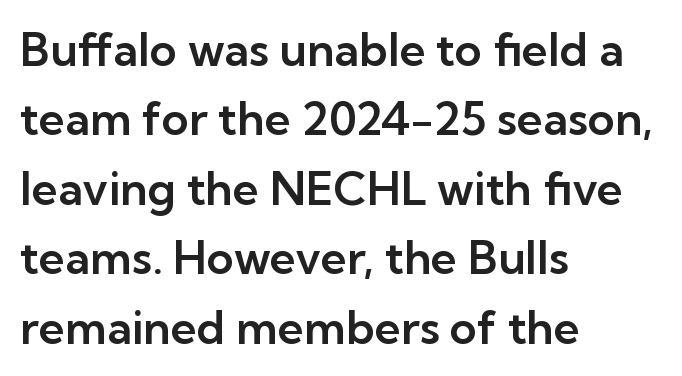
{"serif": "no", "italic": "no", "width": "normal", "stroke_contrast": "low", "x_height": "medium", "monospaced": "no", "underline": "no", "align": "left", "line_spacing": "normal", "line_spacing_ratio": 1.51, "letter_spacing": "normal", "letter_spacing_em": 0.0, "glyph_px": 46}
